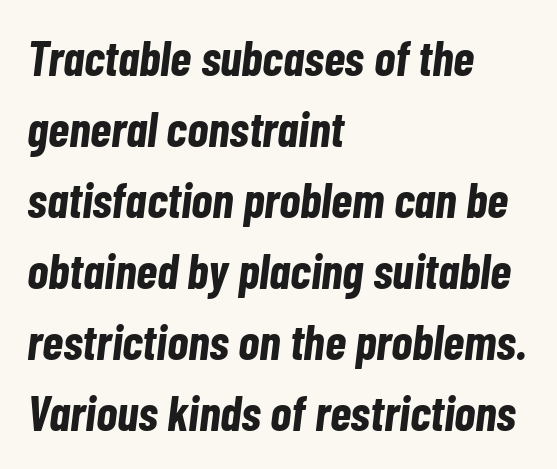
The image shows 49 px bold, condensed type, italic (leaning right); set left-aligned, normal line spacing (1.45x), normal letter spacing, not underlined; low stroke contrast and a medium x-height.
